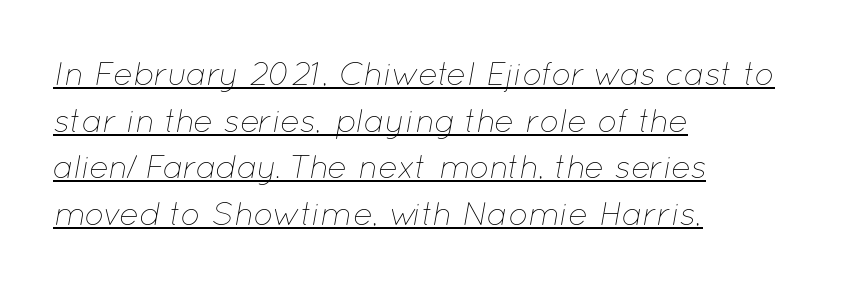
{"italic": "yes", "lean": "right", "slant_degrees": 12, "bold": "no", "weight": "thin", "width": "normal", "stroke_contrast": "low", "x_height": "medium", "monospaced": "no", "underline": "yes", "align": "left", "line_spacing": "normal", "line_spacing_ratio": 1.41, "letter_spacing": "normal", "letter_spacing_em": 0.0, "glyph_px": 33}
